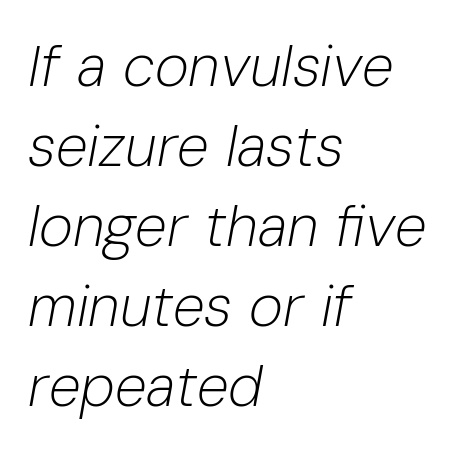
Q: Is the text bold? A: No.
Q: Is the text italic (slanted)? A: Yes, it leans right by about 10 degrees.
Q: Is the text underlined? A: No.
Q: How is the paragraph aligned? A: Left-aligned.
Q: Is the spacing between letters normal or unusually wide? A: Normal.
Q: Is the spacing between lines tight, normal or loose? A: Normal.
Q: Width (condensed, normal, or wide)? A: Normal.
Q: Stroke contrast? A: Low.
Q: x-height? A: Medium.
Q: Monospaced? A: No.
